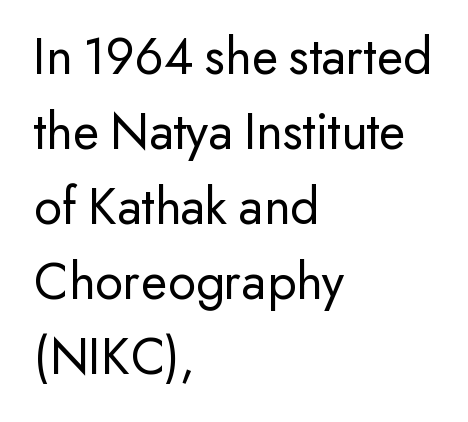
Notice how the passage keeps a crisp vertical edge on the left only. You could not count columns in this text — the font is proportionally spaced. In terms of leading, this rendering sits right in the middle. The rendering shows plain stroke endings on the letterforms — a sans-serif design. The type is set solid horizontally, with unmodified tracking. Stroke thickness stays within the range of a standard reading face or lighter.
